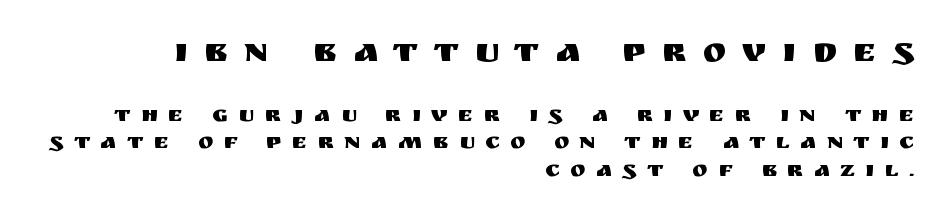
Q: Is the text italic (slanted)? A: No, it is upright.
Q: Is the typeface a serif or a sans-serif typeface? A: Sans-serif.
Q: Is the text underlined? A: No.
Q: How is the paragraph aligned? A: Right-aligned.
Q: Is the spacing between letters normal or unusually wide? A: Unusually wide.
Q: Which block of text is set in a larger size, the first (top) or the second (bottom)? A: The first (top) one.
Q: Width (condensed, normal, or wide)? A: Normal.
Q: Stroke contrast? A: Medium.
Q: x-height? A: Large.
Q: Monospaced? A: No.
